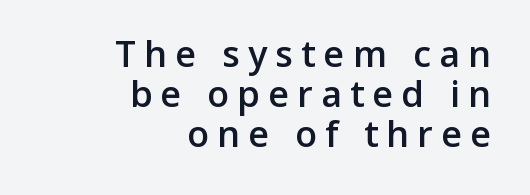
Q: Is the text bold? A: Semi-bold.
Q: Is the text italic (slanted)? A: No, it is upright.
Q: Is the typeface a serif or a sans-serif typeface? A: Sans-serif.
Q: Is the text underlined? A: No.
Q: How is the paragraph aligned? A: Right-aligned.
Q: Is the spacing between letters normal or unusually wide? A: Unusually wide.
Q: Is the spacing between lines tight, normal or loose? A: Tight.
Q: Width (condensed, normal, or wide)? A: Normal.
Q: Stroke contrast? A: Low.
Q: x-height? A: Medium.
Q: Monospaced? A: No.
